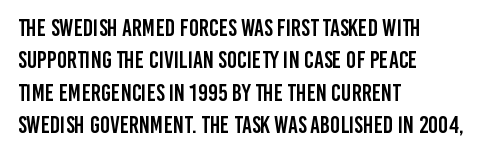
Q: Is the text italic (slanted)? A: No, it is upright.
Q: Is the text underlined? A: No.
Q: How is the paragraph aligned? A: Left-aligned.
Q: Is the spacing between letters normal or unusually wide? A: Normal.
Q: Is the spacing between lines tight, normal or loose? A: Normal.
